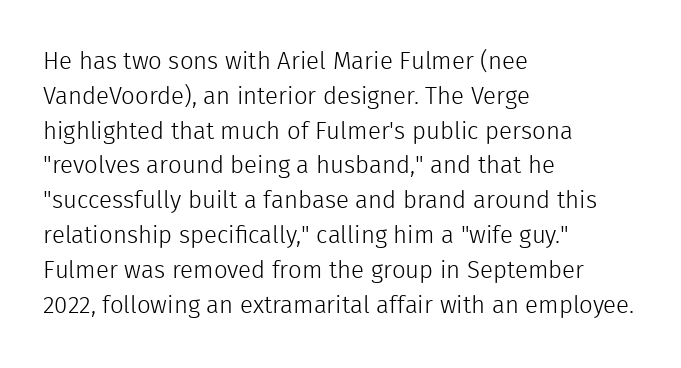
The image shows 24 px text type, upright; set left-aligned, normal line spacing (1.45x), normal letter spacing, not underlined.
